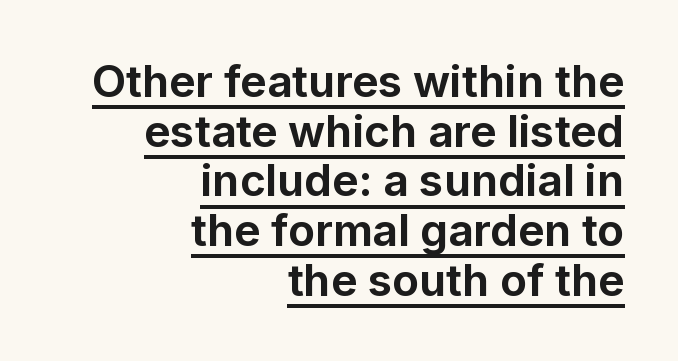
Q: Is the text bold? A: Yes.
Q: Is the text italic (slanted)? A: No, it is upright.
Q: Is the typeface a serif or a sans-serif typeface? A: Sans-serif.
Q: Is the text underlined? A: Yes.
Q: How is the paragraph aligned? A: Right-aligned.
Q: Is the spacing between letters normal or unusually wide? A: Normal.
Q: Is the spacing between lines tight, normal or loose? A: Tight.
Q: Width (condensed, normal, or wide)? A: Normal.
Q: Stroke contrast? A: Low.
Q: x-height? A: Medium.
Q: Monospaced? A: No.
